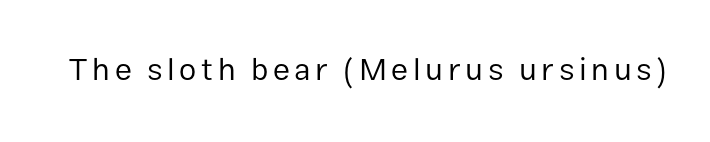
The image shows 31 px regular-weight sans-serif type, upright; set not underlined; low stroke contrast and a medium x-height.
